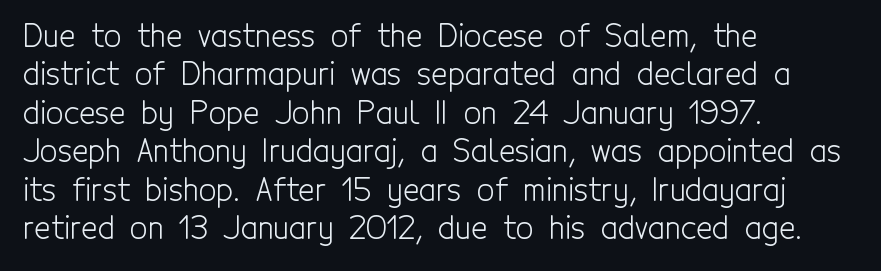
{"serif": "no", "italic": "no", "bold": "no", "weight": "light", "width": "condensed", "x_height": "medium", "monospaced": "no", "underline": "no", "align": "left", "line_spacing_ratio": 1.24, "letter_spacing": "normal", "letter_spacing_em": 0.0, "glyph_px": 31}
